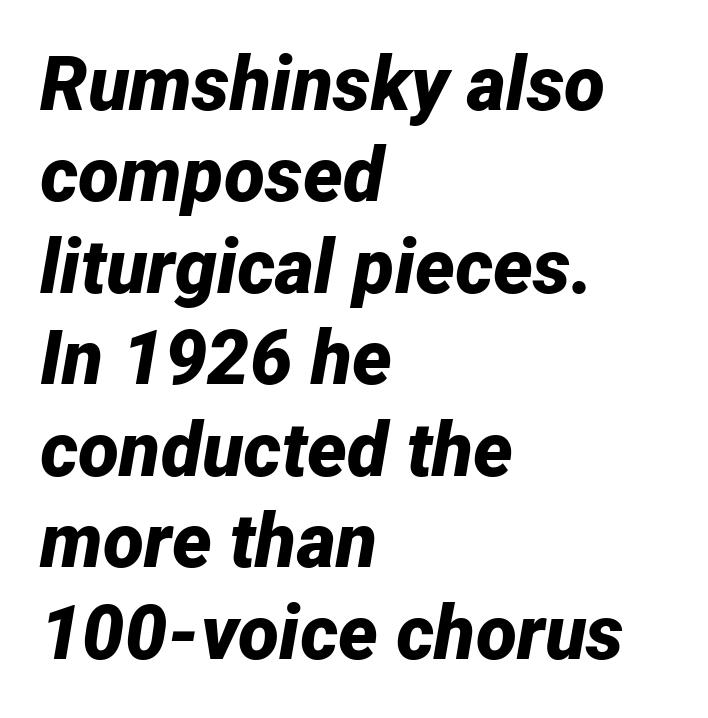
The image shows 75 px bold type, italic (leaning right); set left-aligned, line spacing 1.22x, normal letter spacing, not underlined; low stroke contrast and a medium x-height.
